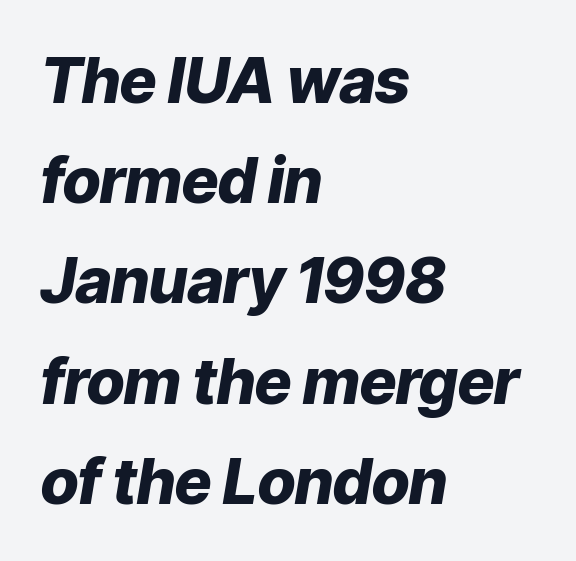
Q: Is the text bold? A: Yes.
Q: Is the text italic (slanted)? A: Yes, it leans right by about 9 degrees.
Q: Is the text underlined? A: No.
Q: How is the paragraph aligned? A: Left-aligned.
Q: Is the spacing between letters normal or unusually wide? A: Normal.
Q: Is the spacing between lines tight, normal or loose? A: Normal.
Q: Width (condensed, normal, or wide)? A: Normal.
Q: Stroke contrast? A: Low.
Q: x-height? A: Medium.
Q: Monospaced? A: No.
